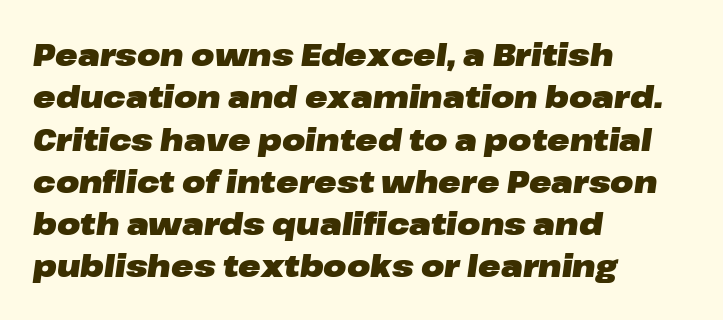
Q: Is the text bold? A: Yes.
Q: Is the text italic (slanted)? A: Yes, it leans right by about 8 degrees.
Q: Is the text underlined? A: No.
Q: How is the paragraph aligned? A: Left-aligned.
Q: Is the spacing between letters normal or unusually wide? A: Normal.
Q: Is the spacing between lines tight, normal or loose? A: Normal.
Q: Width (condensed, normal, or wide)? A: Wide.
Q: Stroke contrast? A: Low.
Q: x-height? A: Medium.
Q: Monospaced? A: No.
